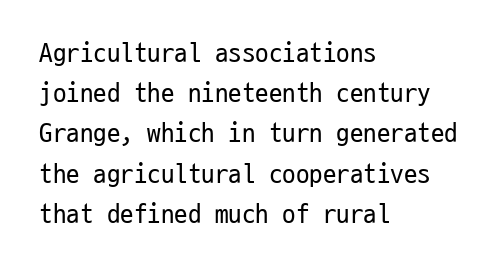
{"italic": "no", "bold": "no", "underline": "no", "align": "left", "line_spacing": "normal", "line_spacing_ratio": 1.49, "letter_spacing": "normal", "letter_spacing_em": 0.0, "glyph_px": 27}
